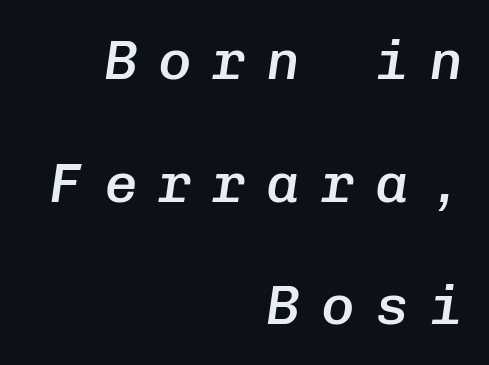
Q: Is the text bold? A: Semi-bold.
Q: Is the text italic (slanted)? A: Yes, it leans right by about 8 degrees.
Q: Is the text underlined? A: No.
Q: How is the paragraph aligned? A: Right-aligned.
Q: Is the spacing between letters normal or unusually wide? A: Unusually wide.
Q: Is the spacing between lines tight, normal or loose? A: Loose.
Q: Width (condensed, normal, or wide)? A: Normal.
Q: Stroke contrast? A: Low.
Q: x-height? A: Medium.
Q: Monospaced? A: Yes.
